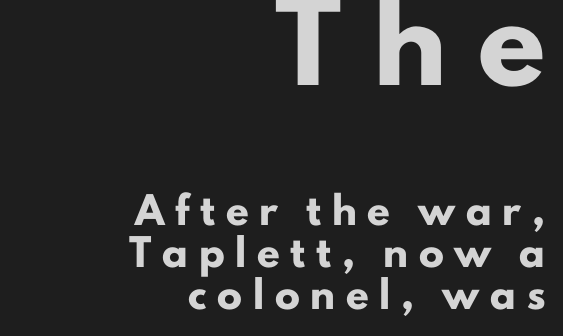
{"serif": "no", "italic": "no", "bold": "yes", "weight": "heavy", "width": "normal", "stroke_contrast": "low", "x_height": "small", "monospaced": "no", "underline": "no", "align": "right", "line_spacing": "normal", "line_spacing_ratio": 1.68, "letter_spacing": "wide", "letter_spacing_em": 0.43, "larger_block": "first", "size_ratio": 2.96, "glyph_px": 74}
